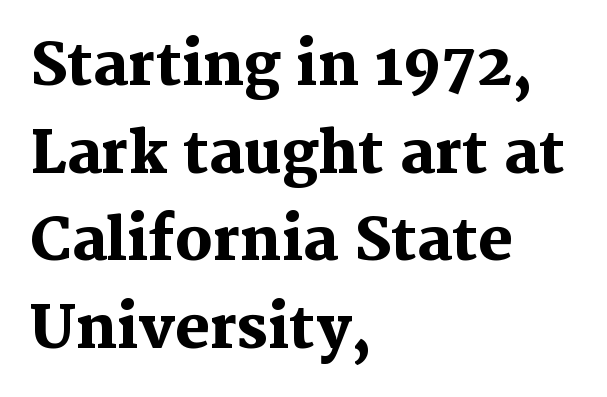
The image shows 58 px heavy serif type, upright; set left-aligned, normal line spacing (1.51x), normal letter spacing, not underlined; medium stroke contrast and a medium x-height.
